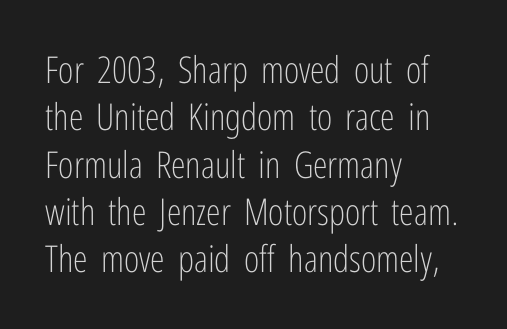
Q: Is the text bold? A: No.
Q: Is the text italic (slanted)? A: No, it is upright.
Q: Is the typeface a serif or a sans-serif typeface? A: Sans-serif.
Q: Is the text underlined? A: No.
Q: How is the paragraph aligned? A: Left-aligned.
Q: Is the spacing between letters normal or unusually wide? A: Normal.
Q: Is the spacing between lines tight, normal or loose? A: Normal.
Q: Width (condensed, normal, or wide)? A: Condensed.
Q: Stroke contrast? A: Low.
Q: x-height? A: Medium.
Q: Monospaced? A: No.
